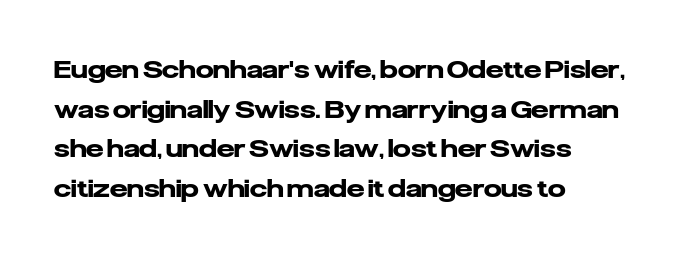
Q: Is the text bold? A: Yes.
Q: Is the text italic (slanted)? A: No, it is upright.
Q: Is the text underlined? A: No.
Q: How is the paragraph aligned? A: Left-aligned.
Q: Is the spacing between letters normal or unusually wide? A: Normal.
Q: Is the spacing between lines tight, normal or loose? A: Normal.
